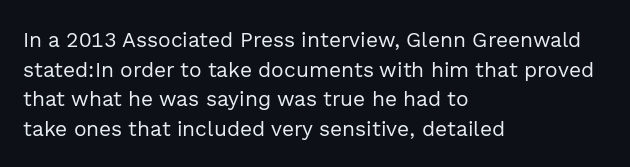
The image shows 21 px text type, upright; set left-aligned, normal line spacing (1.41x), normal letter spacing, not underlined.
